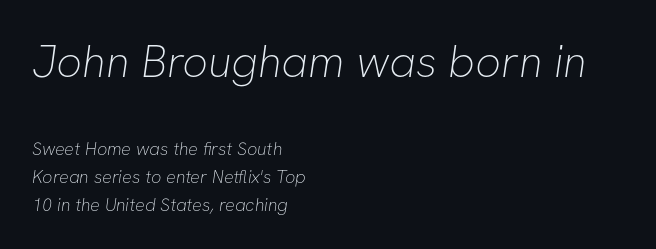
Q: Is the text bold? A: No.
Q: Is the typeface a serif or a sans-serif typeface? A: Sans-serif.
Q: Is the text underlined? A: No.
Q: How is the paragraph aligned? A: Left-aligned.
Q: Is the spacing between letters normal or unusually wide? A: Normal.
Q: Is the spacing between lines tight, normal or loose? A: Normal.
Q: Which block of text is set in a larger size, the first (top) or the second (bottom)? A: The first (top) one.
Q: Width (condensed, normal, or wide)? A: Normal.
Q: Stroke contrast? A: Low.
Q: x-height? A: Medium.
Q: Monospaced? A: No.
